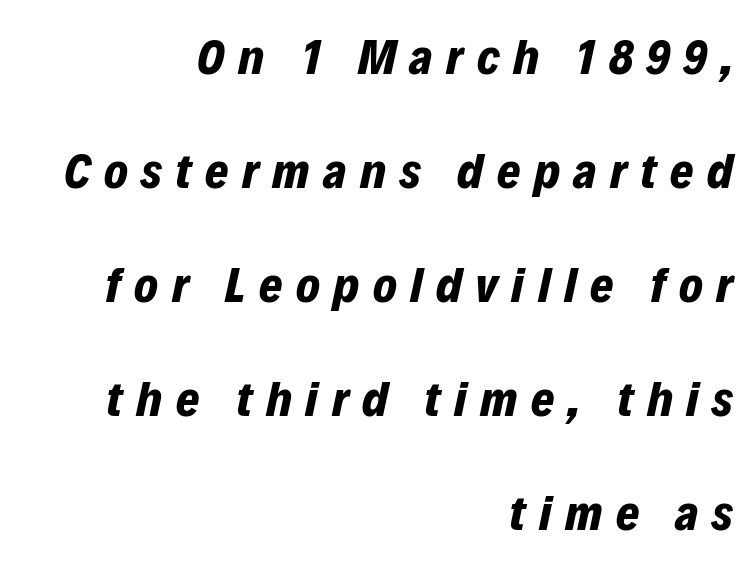
Q: Is the text bold? A: Yes.
Q: Is the text italic (slanted)? A: Yes, it leans right by about 12 degrees.
Q: Is the text underlined? A: No.
Q: How is the paragraph aligned? A: Right-aligned.
Q: Is the spacing between letters normal or unusually wide? A: Unusually wide.
Q: Is the spacing between lines tight, normal or loose? A: Loose.
Q: Width (condensed, normal, or wide)? A: Normal.
Q: Stroke contrast? A: Low.
Q: x-height? A: Medium.
Q: Monospaced? A: No.
